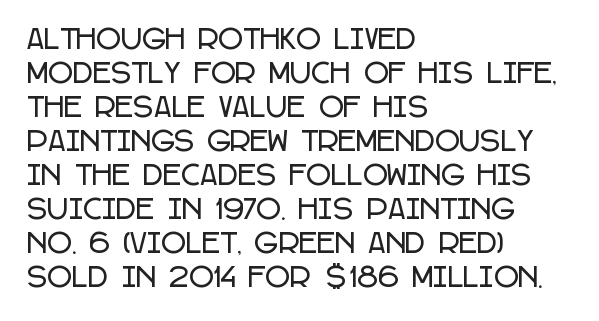
Q: Is the text italic (slanted)? A: No, it is upright.
Q: Is the text underlined? A: No.
Q: How is the paragraph aligned? A: Left-aligned.
Q: Is the spacing between letters normal or unusually wide? A: Normal.
Q: Is the spacing between lines tight, normal or loose? A: Normal.
